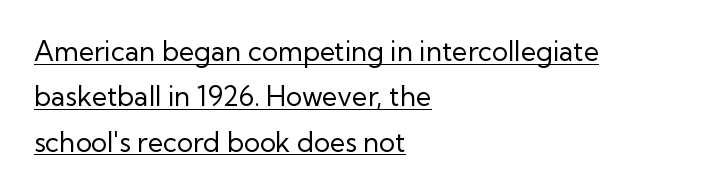
Q: Is the text bold? A: No.
Q: Is the text italic (slanted)? A: No, it is upright.
Q: Is the text underlined? A: Yes.
Q: How is the paragraph aligned? A: Left-aligned.
Q: Is the spacing between letters normal or unusually wide? A: Normal.
Q: Is the spacing between lines tight, normal or loose? A: Normal.
